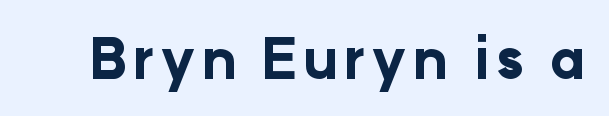
{"serif": "no", "italic": "no", "bold": "yes", "weight": "bold", "width": "normal", "stroke_contrast": "low", "x_height": "medium", "monospaced": "no", "underline": "no", "glyph_px": 55}
